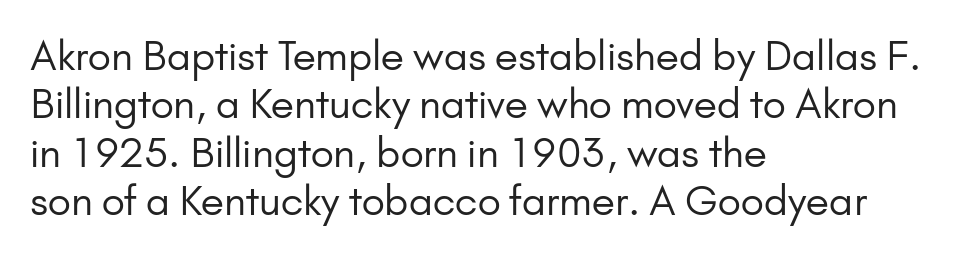
These lines are rendered in a variable-pitch font. Nobody touched the tracking dial on this one. The characters display no serif detailing; their extremities are plain. Each line starts at the same left margin while the right side varies.
